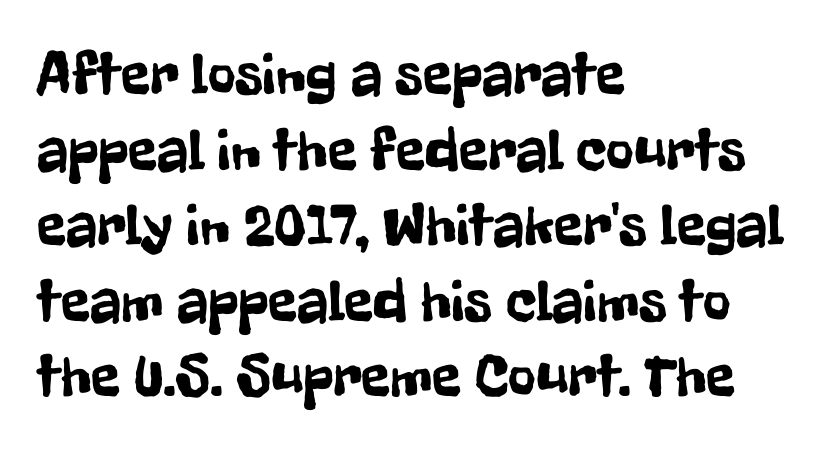
{"serif": "no", "italic": "no", "width": "condensed", "stroke_contrast": "low", "x_height": "medium", "monospaced": "no", "underline": "no", "align": "left", "line_spacing": "normal", "line_spacing_ratio": 1.26, "letter_spacing": "normal", "letter_spacing_em": 0.0, "glyph_px": 60}
